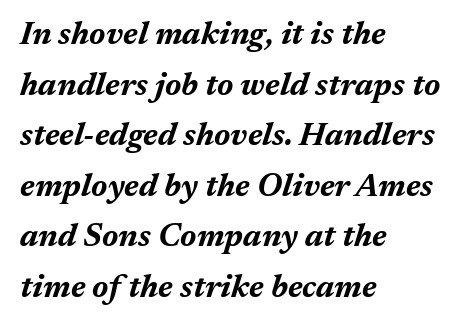
There's an unmistakable incline to the writing here. The letters advance in unequal steps, a hallmark of proportional type. The tracking reads as untouched default to a designer's eye. Every row of glyphs begins at an identical x-position on the left. The passage shown stacks its lines at a standard gap. The sample has been set heavy, in full bold.
